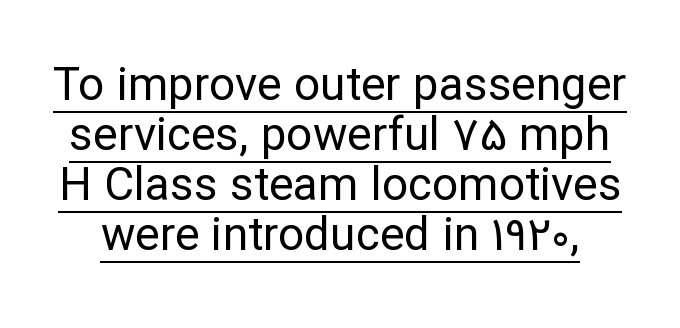
{"serif": "no", "italic": "no", "bold": "no", "weight": "regular", "width": "normal", "stroke_contrast": "low", "x_height": "medium", "monospaced": "no", "underline": "yes", "line_spacing": "tight", "line_spacing_ratio": 1.09, "letter_spacing": "normal", "letter_spacing_em": 0.0, "glyph_px": 46}
